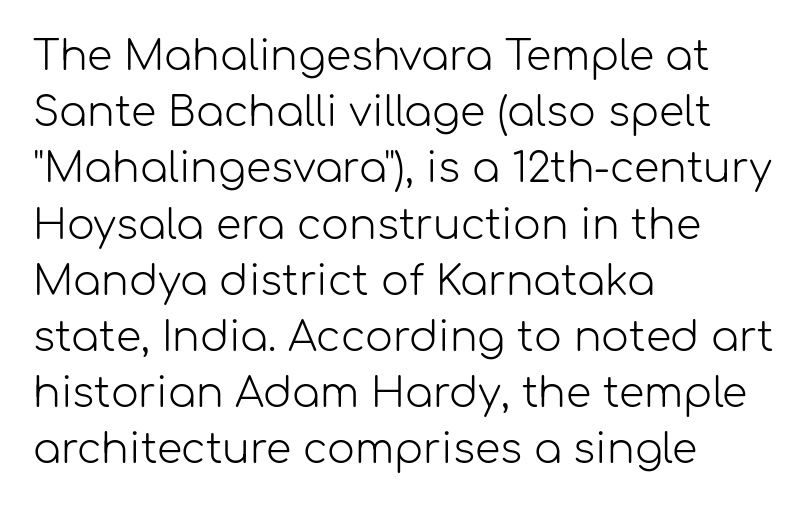
{"serif": "no", "italic": "no", "bold": "no", "weight": "light", "width": "normal", "stroke_contrast": "low", "x_height": "medium", "monospaced": "no", "underline": "no", "align": "left", "line_spacing": "normal", "line_spacing_ratio": 1.37, "letter_spacing": "normal", "letter_spacing_em": 0.0, "glyph_px": 41}
